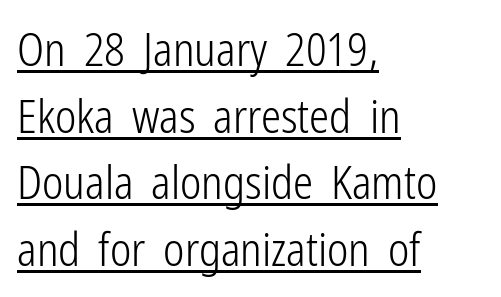
Q: Is the text bold? A: No.
Q: Is the text italic (slanted)? A: No, it is upright.
Q: Is the typeface a serif or a sans-serif typeface? A: Sans-serif.
Q: Is the text underlined? A: Yes.
Q: How is the paragraph aligned? A: Left-aligned.
Q: Is the spacing between letters normal or unusually wide? A: Normal.
Q: Is the spacing between lines tight, normal or loose? A: Normal.
Q: Width (condensed, normal, or wide)? A: Condensed.
Q: Stroke contrast? A: Low.
Q: x-height? A: Medium.
Q: Monospaced? A: No.
